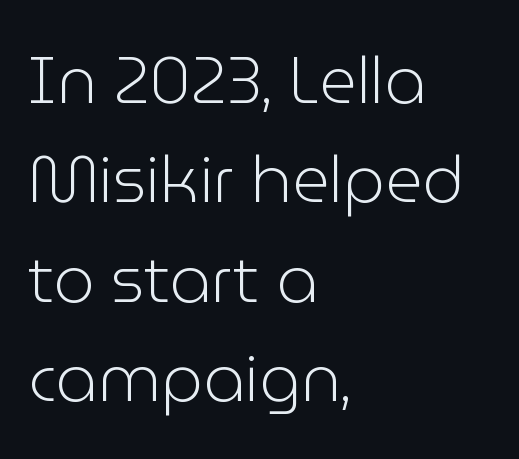
Anything drawn beneath the words? Only blank space. Does the leading feel generous? No, just average. Teacher's note: observe the even left margin — that is flush-left alignment. A sans-serif font was chosen for this passage. Unlike italic type, these characters show no tilt at all. These lines are rendered in a variable-pitch font.
